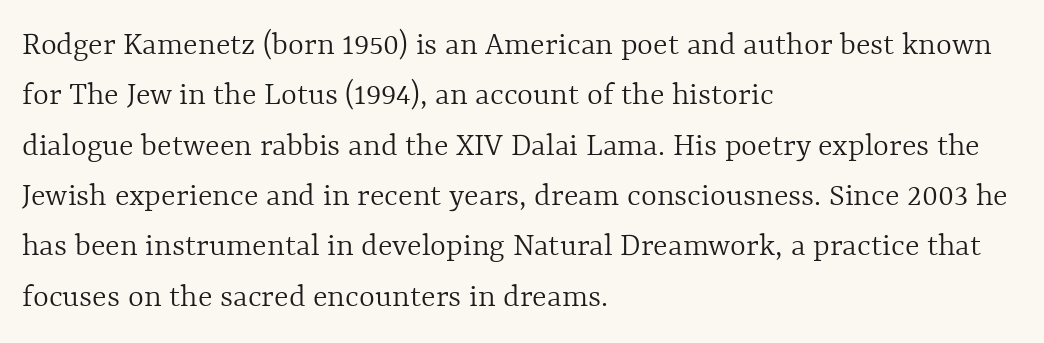
Spacing verdict: proportional, widths tailored to each character. This is roman type, the default non-slanted kind. The paragraph has a hard left edge and a soft right edge. Quick note: interline space is typical.
